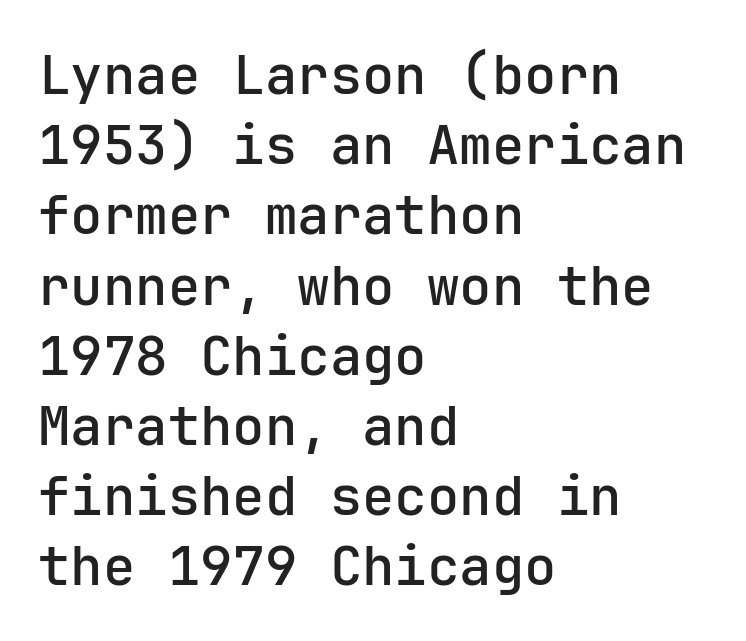
{"serif": "no", "italic": "no", "width": "normal", "stroke_contrast": "low", "x_height": "medium", "monospaced": "yes", "underline": "no", "align": "left", "line_spacing": "normal", "line_spacing_ratio": 1.3, "letter_spacing": "normal", "letter_spacing_em": 0.0, "glyph_px": 54}
